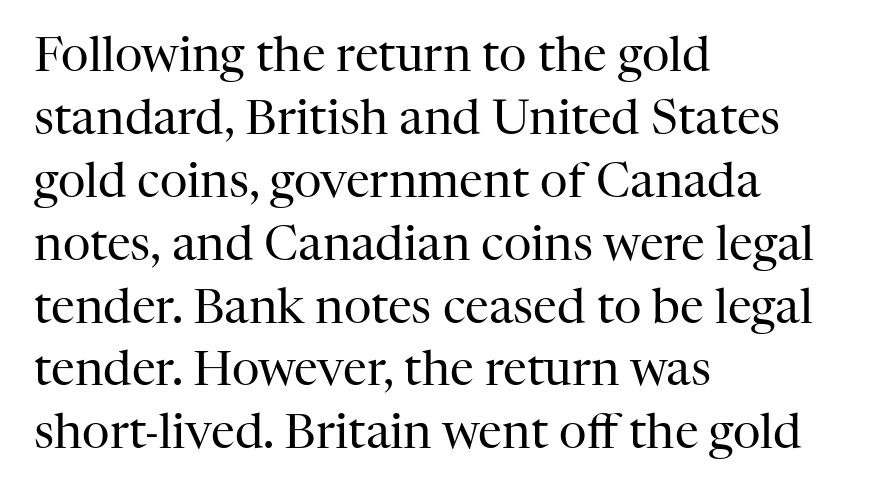
{"serif": "yes", "italic": "no", "bold": "no", "weight": "regular", "width": "normal", "stroke_contrast": "high", "x_height": "medium", "monospaced": "no", "underline": "no", "align": "left", "line_spacing": "normal", "line_spacing_ratio": 1.31, "letter_spacing": "normal", "letter_spacing_em": 0.0, "glyph_px": 48}
